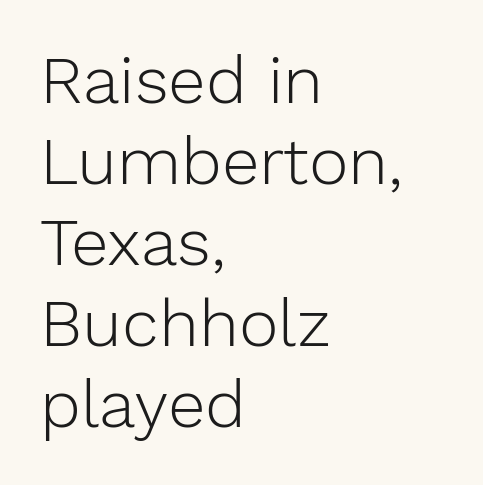
The image shows 67 px light sans-serif type, upright; set left-aligned, line spacing 1.21x, normal letter spacing, not underlined; low stroke contrast and a medium x-height.
